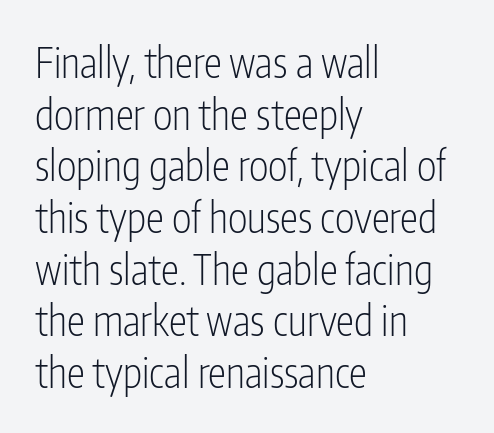
{"serif": "no", "italic": "no", "bold": "no", "weight": "light", "width": "condensed", "stroke_contrast": "low", "x_height": "medium", "monospaced": "no", "underline": "no", "align": "left", "line_spacing": "normal", "line_spacing_ratio": 1.26, "letter_spacing": "normal", "letter_spacing_em": 0.0, "glyph_px": 41}
